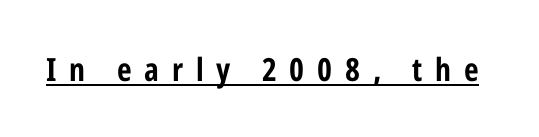
Q: Is the text bold? A: Yes.
Q: Is the text italic (slanted)? A: No, it is upright.
Q: Is the typeface a serif or a sans-serif typeface? A: Sans-serif.
Q: Is the text underlined? A: Yes.
Q: Is the spacing between letters normal or unusually wide? A: Unusually wide.
Q: Width (condensed, normal, or wide)? A: Condensed.
Q: Stroke contrast? A: Low.
Q: x-height? A: Medium.
Q: Monospaced? A: No.
